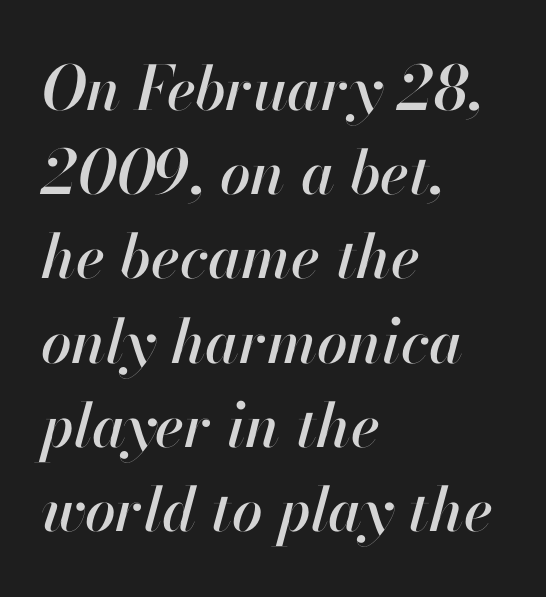
Quick note: italic. These lines are set flush left with a ragged right edge. The zone under the glyphs is completely vacant. Caption: standard tracking, unaltered. Character widths vary here, with narrow letters taking less room than wide ones. In terms of leading, this rendering sits right in the middle.
